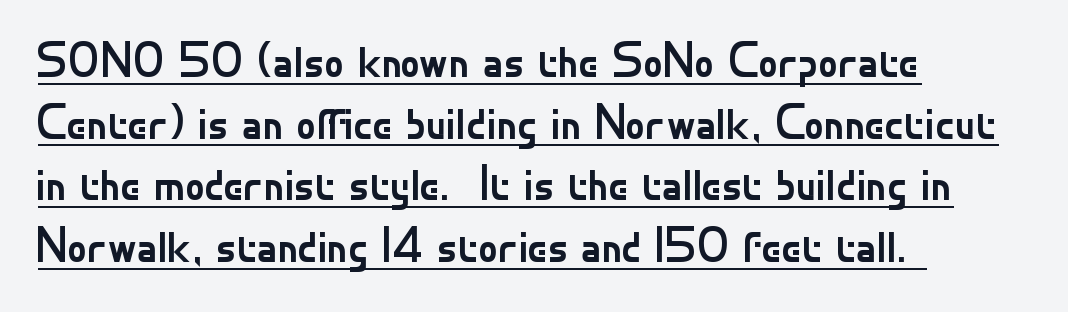
The image shows 49 px regular-weight sans-serif type, upright; set left-aligned, normal line spacing (1.26x), normal letter spacing, underlined; low stroke contrast and a small x-height.
